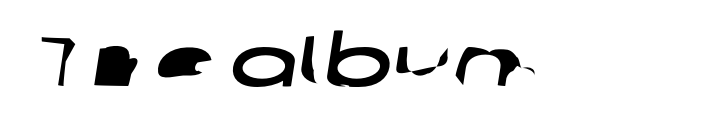
{"serif": "no", "width": "wide", "stroke_contrast": "low", "x_height": "medium", "monospaced": "no", "underline": "no", "letter_spacing": "normal", "letter_spacing_em": 0.0, "glyph_px": 71}
